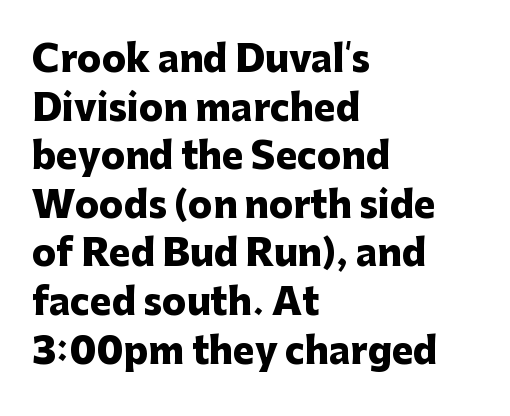
The image shows 36 px heavy sans-serif type, upright; set left-aligned, normal line spacing (1.35x), normal letter spacing, not underlined; low stroke contrast and a medium x-height.
